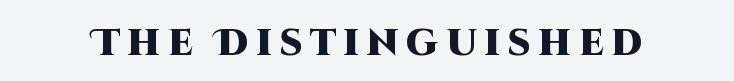
The image shows 37 px heavy sans-serif type, upright; set unusually wide letter spacing (+0.2 em), not underlined; high stroke contrast and a large x-height.
